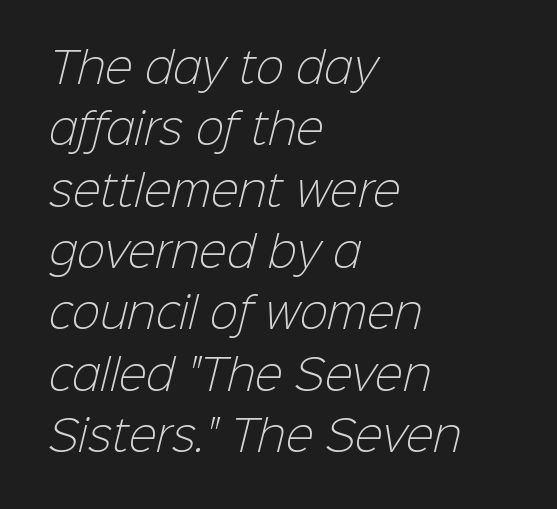
Q: Is the text bold? A: No.
Q: Is the typeface a serif or a sans-serif typeface? A: Sans-serif.
Q: Is the text underlined? A: No.
Q: How is the paragraph aligned? A: Left-aligned.
Q: Is the spacing between letters normal or unusually wide? A: Normal.
Q: Is the spacing between lines tight, normal or loose? A: Normal.
Q: Width (condensed, normal, or wide)? A: Normal.
Q: Stroke contrast? A: Low.
Q: x-height? A: Medium.
Q: Monospaced? A: No.
